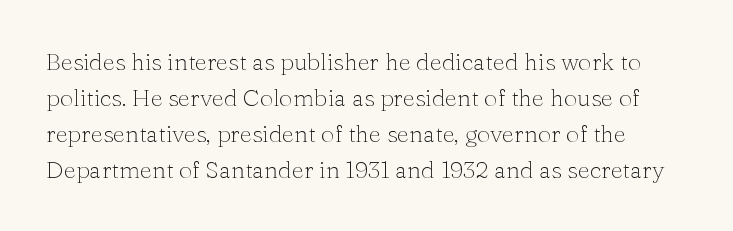
Q: Is the text bold? A: No.
Q: Is the text italic (slanted)? A: No, it is upright.
Q: Is the text underlined? A: No.
Q: Is the spacing between letters normal or unusually wide? A: Normal.
Q: Is the spacing between lines tight, normal or loose? A: Normal.
